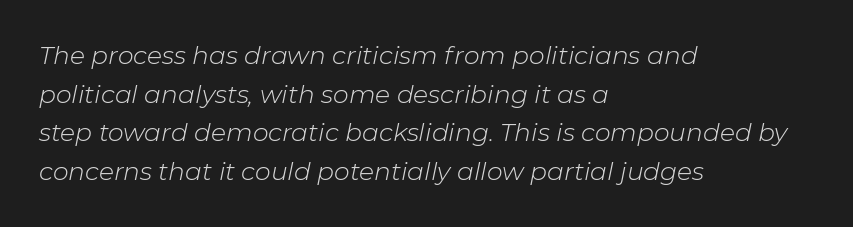
Tracking here is standard; glyphs follow each other at the usual distance. What's the leading like? Ordinary, nothing unusual. Stroke mass is kept to a normal reading level or below. There's an unmistakable incline to the writing here. Honestly, there is no underline to notice here at all. The typesetter chose a ragged-right arrangement here.
